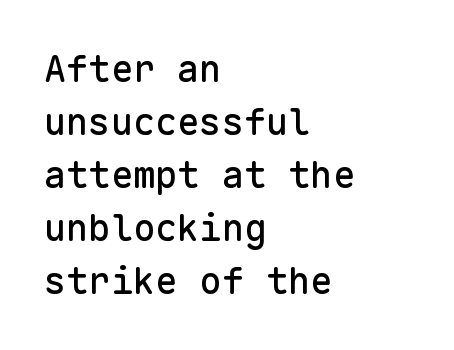
Q: Is the text italic (slanted)? A: No, it is upright.
Q: Is the typeface a serif or a sans-serif typeface? A: Sans-serif.
Q: Is the text underlined? A: No.
Q: How is the paragraph aligned? A: Left-aligned.
Q: Is the spacing between letters normal or unusually wide? A: Normal.
Q: Is the spacing between lines tight, normal or loose? A: Normal.
Q: Width (condensed, normal, or wide)? A: Normal.
Q: Stroke contrast? A: Low.
Q: x-height? A: Medium.
Q: Monospaced? A: Yes.
